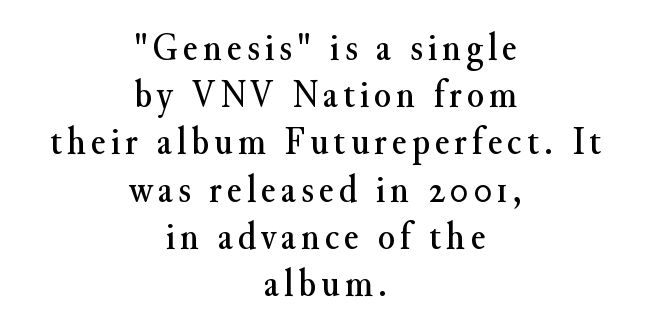
Rule under the text: the space is simply empty. Proportional: the letters do not fall into vertical columns. The designer went with a serif here, giving each stem small feet. Italic? Not at all — the glyphs are vertical. In CSS terms this would be text-align: center.
